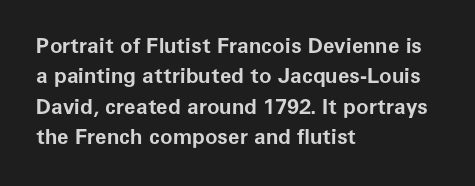
Q: Is the text bold? A: Yes.
Q: Is the text italic (slanted)? A: No, it is upright.
Q: Is the text underlined? A: No.
Q: How is the paragraph aligned? A: Left-aligned.
Q: Is the spacing between letters normal or unusually wide? A: Normal.
Q: Is the spacing between lines tight, normal or loose? A: Normal.
